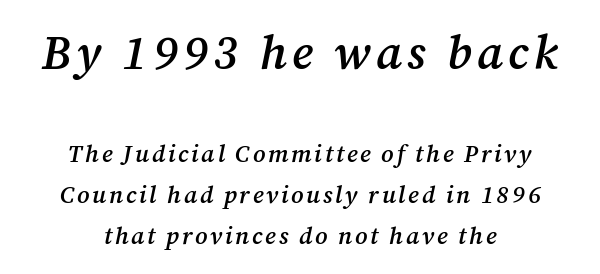
Q: Is the text bold? A: Semi-bold.
Q: Is the text italic (slanted)? A: Yes, it leans right by about 12 degrees.
Q: Is the typeface a serif or a sans-serif typeface? A: Serif.
Q: Is the text underlined? A: No.
Q: How is the paragraph aligned? A: Centered.
Q: Is the spacing between lines tight, normal or loose? A: Normal.
Q: Which block of text is set in a larger size, the first (top) or the second (bottom)? A: The first (top) one.
Q: Width (condensed, normal, or wide)? A: Normal.
Q: Stroke contrast? A: Medium.
Q: x-height? A: Medium.
Q: Monospaced? A: No.
